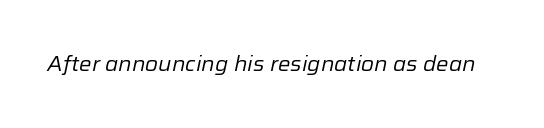
Q: Is the text bold? A: No.
Q: Is the text italic (slanted)? A: Yes, it leans right by about 12 degrees.
Q: Is the text underlined? A: No.
Q: Is the spacing between letters normal or unusually wide? A: Normal.
